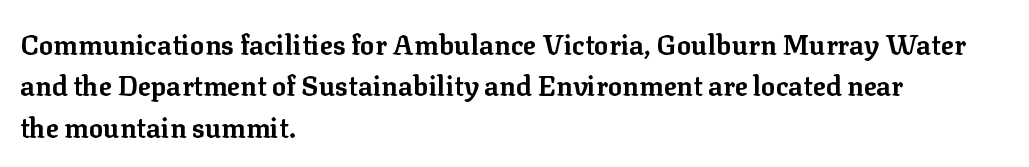
This block has exactly the height ordinary leading produces. The letterforms sit shoulder to shoulder at normal distance. On the weight axis this lands at bold, roughly 700. Line beginnings align vertically; line endings do not. A roman cut, with each character standing at attention.
